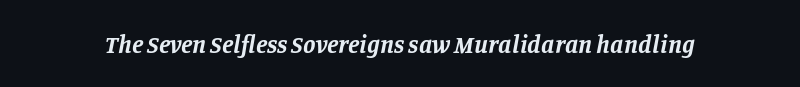
These words are printed bold, with thick strokes throughout. The letterforms sit shoulder to shoulder at normal distance. Style check: oblique. The words here are not underlined.
